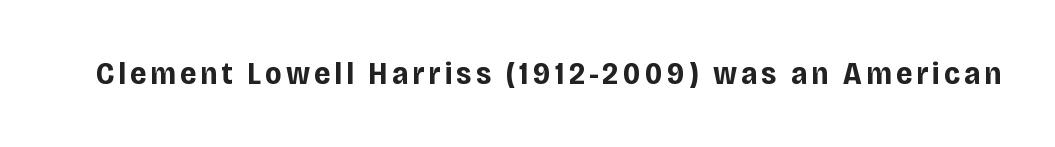
Q: Is the text bold? A: Yes.
Q: Is the text italic (slanted)? A: No, it is upright.
Q: Is the typeface a serif or a sans-serif typeface? A: Sans-serif.
Q: Is the text underlined? A: No.
Q: Width (condensed, normal, or wide)? A: Condensed.
Q: Stroke contrast? A: Low.
Q: x-height? A: Large.
Q: Monospaced? A: No.
